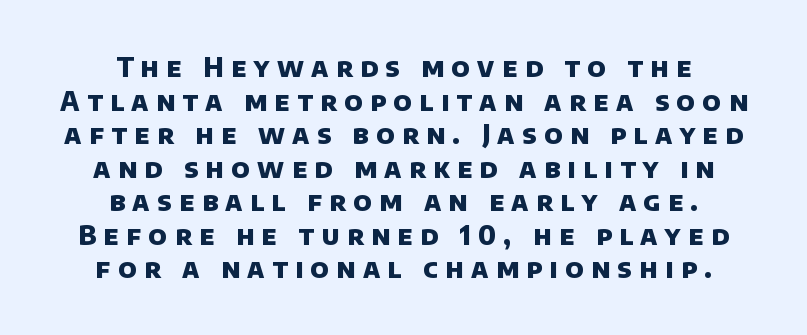
The image shows 26 px bold type; set centered, normal line spacing (1.29x), unusually wide letter spacing (+0.29 em), not underlined.
